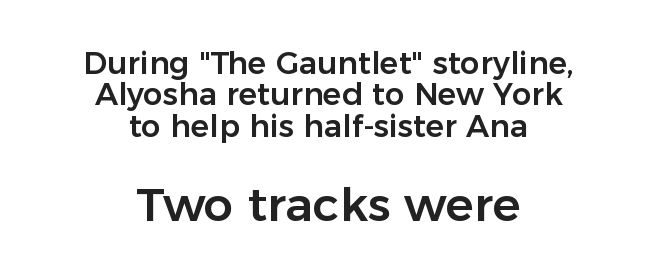
{"serif": "no", "italic": "no", "width": "normal", "stroke_contrast": "low", "x_height": "medium", "monospaced": "no", "underline": "no", "align": "center", "line_spacing": "tight", "line_spacing_ratio": 1.01, "letter_spacing": "normal", "letter_spacing_em": 0.0, "larger_block": "second", "size_ratio": 1.52, "glyph_px": 47}
